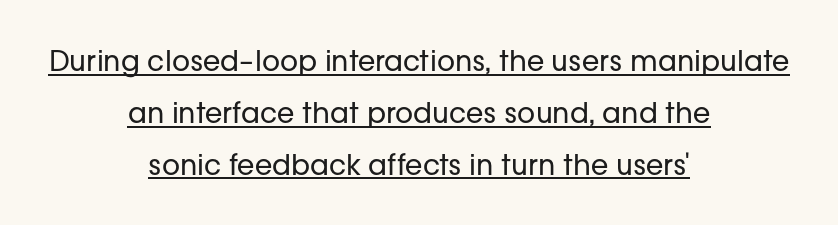
{"serif": "no", "italic": "no", "bold": "no", "weight": "regular", "width": "normal", "stroke_contrast": "low", "x_height": "medium", "monospaced": "no", "underline": "yes", "align": "center", "line_spacing_ratio": 1.85, "letter_spacing": "normal", "letter_spacing_em": 0.0, "glyph_px": 28}
